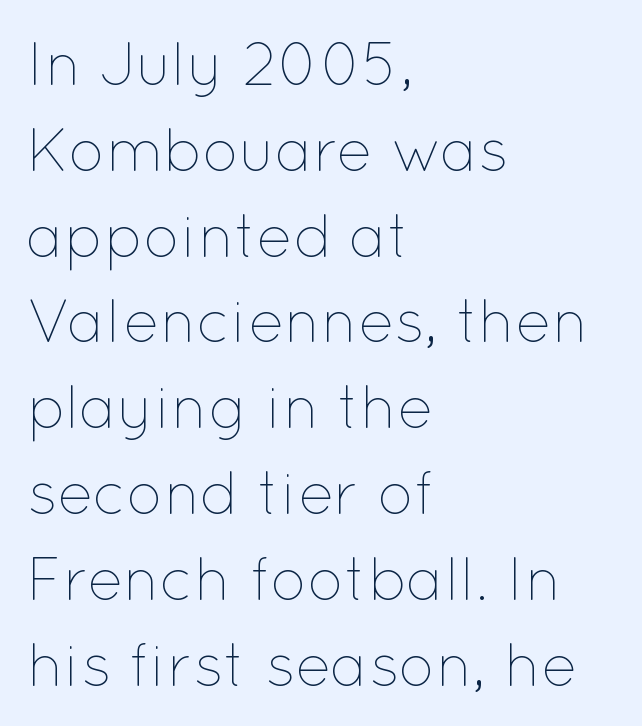
Q: Is the text bold? A: No.
Q: Is the text italic (slanted)? A: No, it is upright.
Q: Is the text underlined? A: No.
Q: How is the paragraph aligned? A: Left-aligned.
Q: Is the spacing between letters normal or unusually wide? A: Normal.
Q: Is the spacing between lines tight, normal or loose? A: Normal.
Q: Width (condensed, normal, or wide)? A: Normal.
Q: Stroke contrast? A: Low.
Q: x-height? A: Medium.
Q: Monospaced? A: No.
